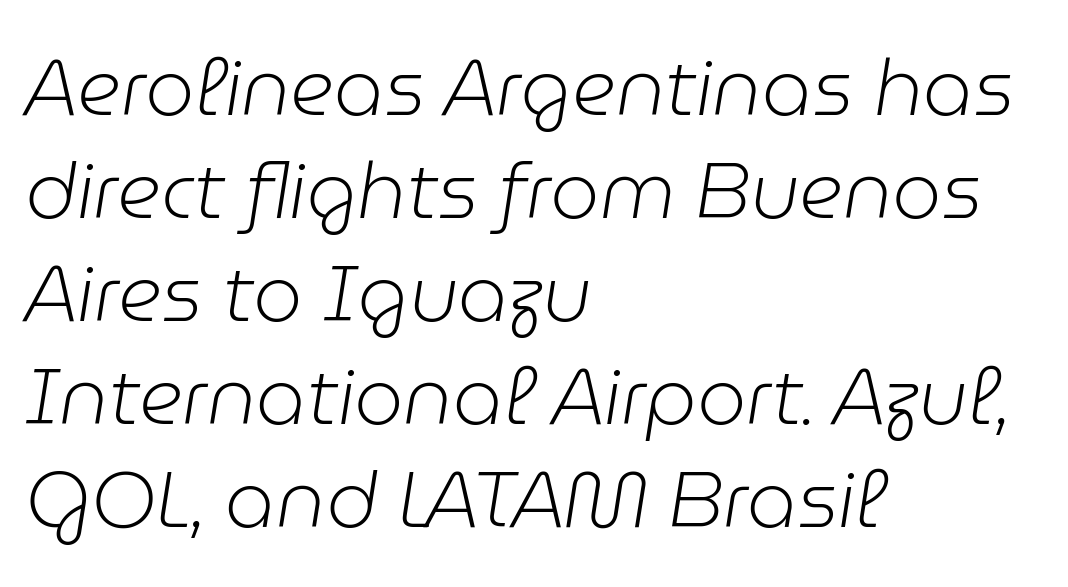
{"italic": "yes", "lean": "right", "slant_degrees": 9, "bold": "no", "weight": "light", "width": "normal", "stroke_contrast": "low", "x_height": "medium", "monospaced": "no", "underline": "no", "align": "left", "line_spacing": "normal", "line_spacing_ratio": 1.32, "letter_spacing": "normal", "letter_spacing_em": 0.0, "glyph_px": 78}
